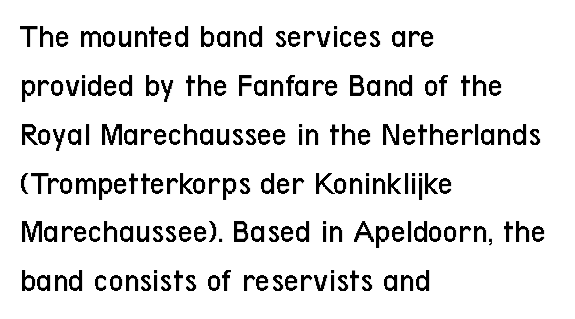
The image shows 33 px regular-weight, condensed sans-serif type, upright; set left-aligned, normal line spacing (1.48x), normal letter spacing, not underlined; low stroke contrast and a medium x-height.
